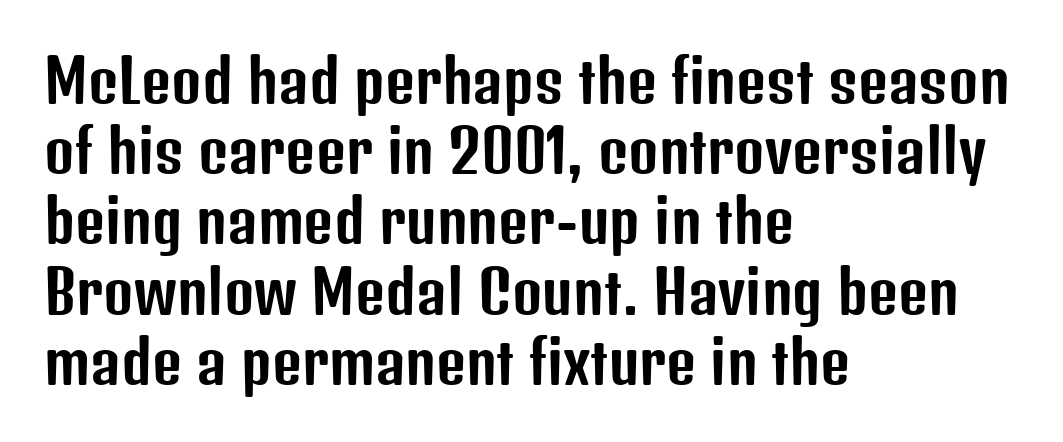
{"serif": "no", "italic": "no", "width": "condensed", "stroke_contrast": "low", "x_height": "medium", "monospaced": "no", "underline": "no", "align": "left", "line_spacing_ratio": 1.21, "letter_spacing": "normal", "letter_spacing_em": 0.0, "glyph_px": 58}
